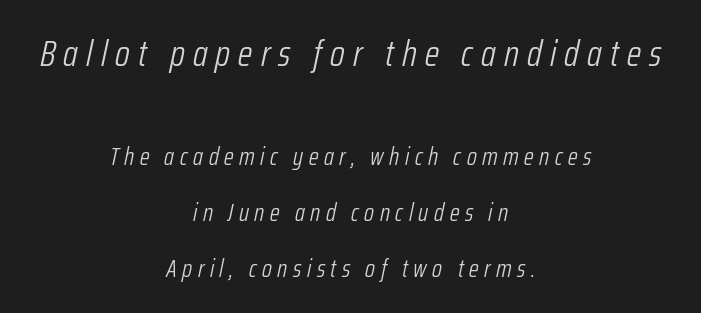
Is this a fixed-width face? No — the glyphs have proportional, varying widths. This sample uses expanded letter spacing, leaving extra air between glyphs. Would a proofreader flag this as italicized? Yes. Ink coverage per letter is moderate at most. The space between consecutive lines is lavish.
